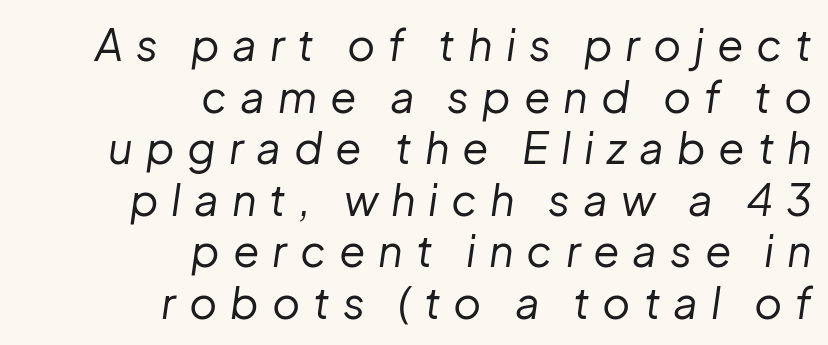
The image shows 43 px regular-weight type, italic (leaning right); set right-aligned, line spacing 1.2x, unusually wide letter spacing (+0.3 em), not underlined; low stroke contrast and a medium x-height.
